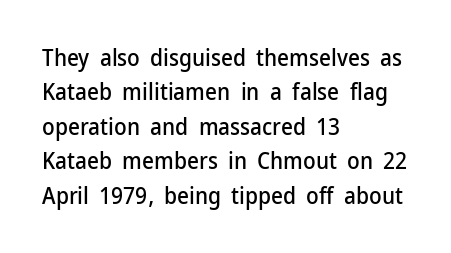
The image shows 23 px text type, upright; set left-aligned, normal line spacing (1.5x), normal letter spacing, not underlined.
